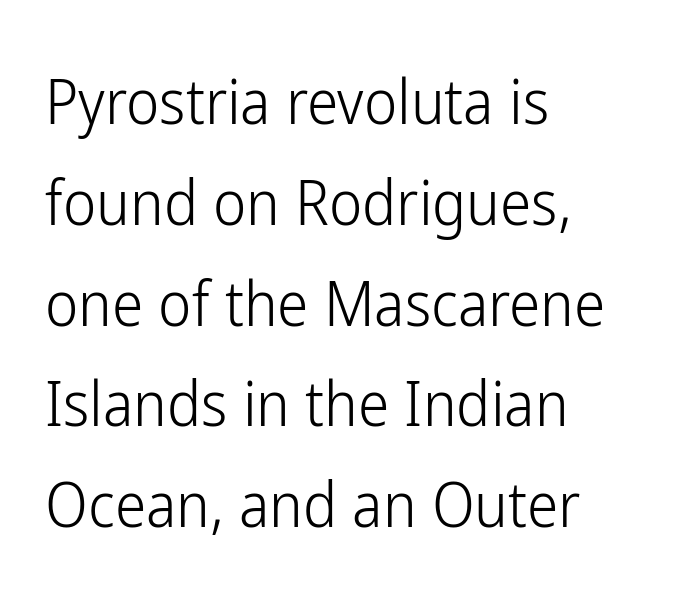
The image shows 63 px light, condensed sans-serif type, upright; set left-aligned, normal line spacing (1.6x), normal letter spacing, not underlined; low stroke contrast and a medium x-height.
